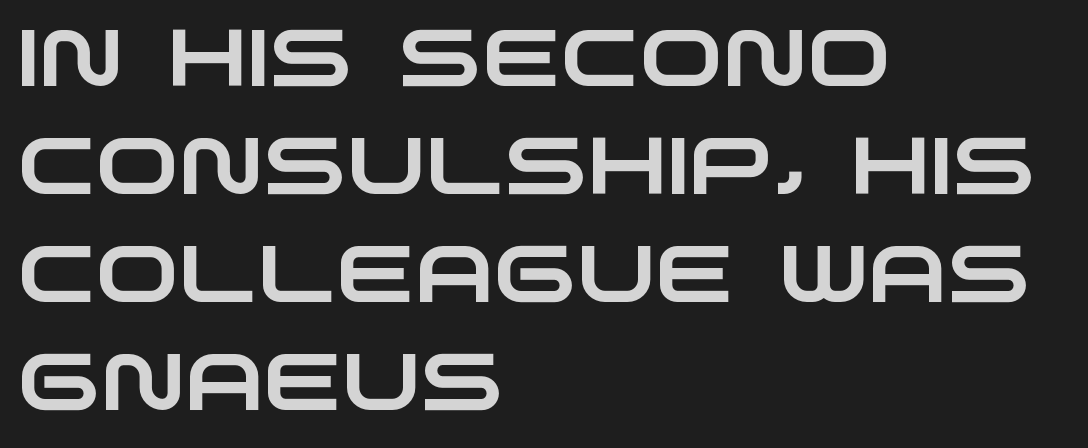
The image shows 80 px wide sans-serif type; set left-aligned, normal line spacing (1.35x), normal letter spacing, not underlined; low stroke contrast and a large x-height.
